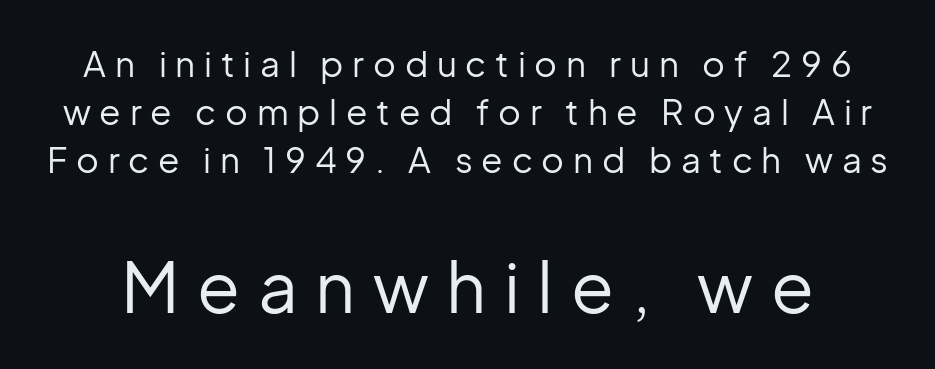
Q: Is the text bold? A: No.
Q: Is the text italic (slanted)? A: No, it is upright.
Q: Is the typeface a serif or a sans-serif typeface? A: Sans-serif.
Q: Is the text underlined? A: No.
Q: Is the spacing between letters normal or unusually wide? A: Unusually wide.
Q: Is the spacing between lines tight, normal or loose? A: Normal.
Q: Which block of text is set in a larger size, the first (top) or the second (bottom)? A: The second (bottom) one.
Q: Width (condensed, normal, or wide)? A: Normal.
Q: Stroke contrast? A: Low.
Q: x-height? A: Medium.
Q: Monospaced? A: No.
